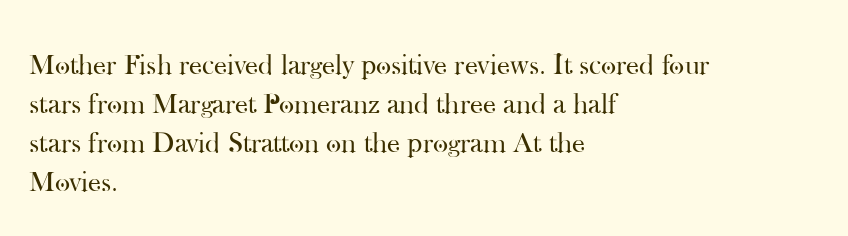
Interline gaps are of average width in this sample. Only glyphs here, with clear space below each row. Is the type heavy? It reads as light-to-regular instead. The gaps between neighbouring characters are ordinary and unremarkable.
